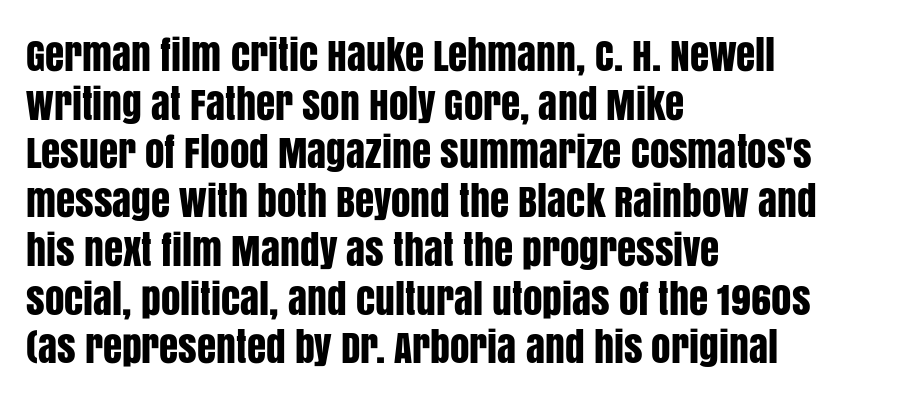
Descenders are the only things crossing below the line. A classic flush-left, rag-right setting is used for this passage. No italicization has been applied; the sample stays upright. The text was rendered using a sans face with plain stroke endings.
